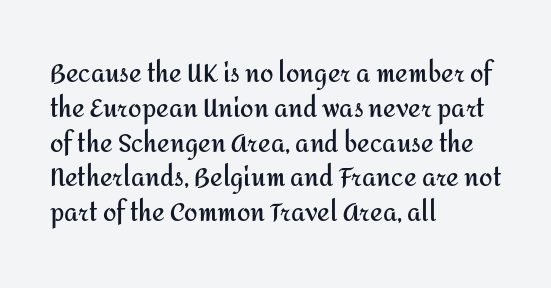
Nope, not italic — everything's standing straight. The passage shown has conventional tracking throughout. Bold? Absolutely — the strokes are thick and heavy. If you drew a ruler down the left edge, every line would touch it. The gap between lines stays unmarked. Horizontal bands of white between lines are of average thickness.
